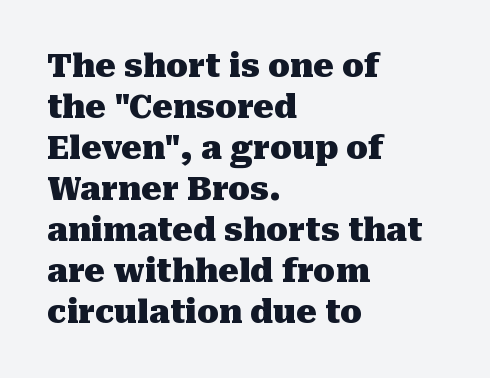
The image shows 32 px heavy serif type, upright; set left-aligned, normal line spacing (1.28x), normal letter spacing, not underlined; medium stroke contrast and a medium x-height.
